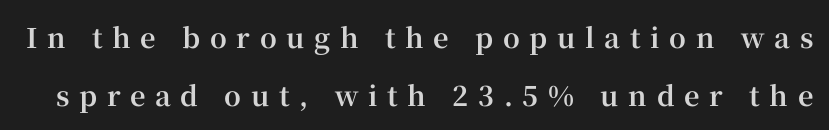
{"italic": "no", "bold": "yes", "underline": "no", "line_spacing": "loose", "line_spacing_ratio": 2.13, "letter_spacing": "wide", "letter_spacing_em": 0.36, "glyph_px": 27}
